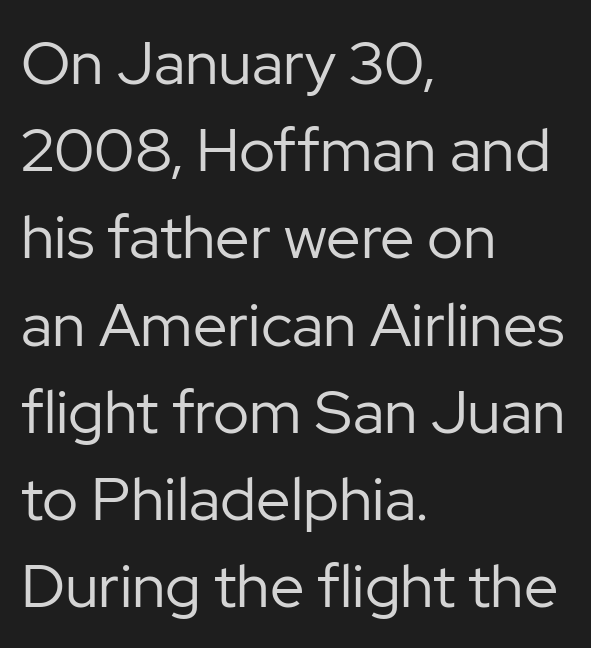
The image shows 61 px regular-weight sans-serif type, upright; set left-aligned, normal line spacing (1.43x), normal letter spacing, not underlined; low stroke contrast and a medium x-height.
